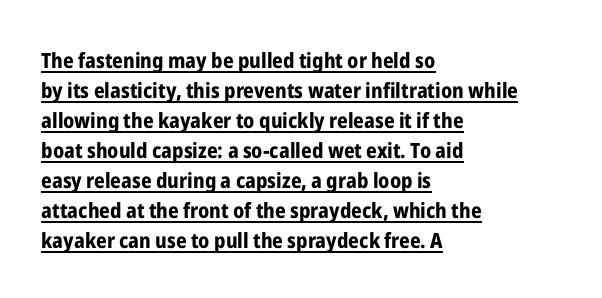
The image shows 21 px bold type, upright; set left-aligned, normal line spacing (1.43x), normal letter spacing, underlined.
